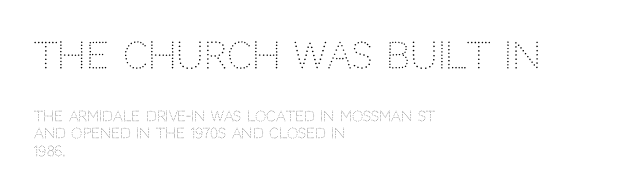
The image shows 36 px light sans-serif type, upright; set left-aligned, line spacing 1.23x, normal letter spacing, not underlined; the first (top) block is 2.57x larger; low stroke contrast and a large x-height.
